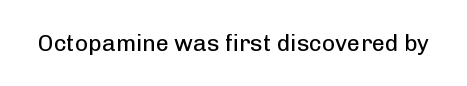
The type is set solid horizontally, with unmodified tracking. Words float on clear page, feet unadorned. A quiet, ordinary-to-light weight characterises the typeface. The type sits square on the baseline with zero lean.
